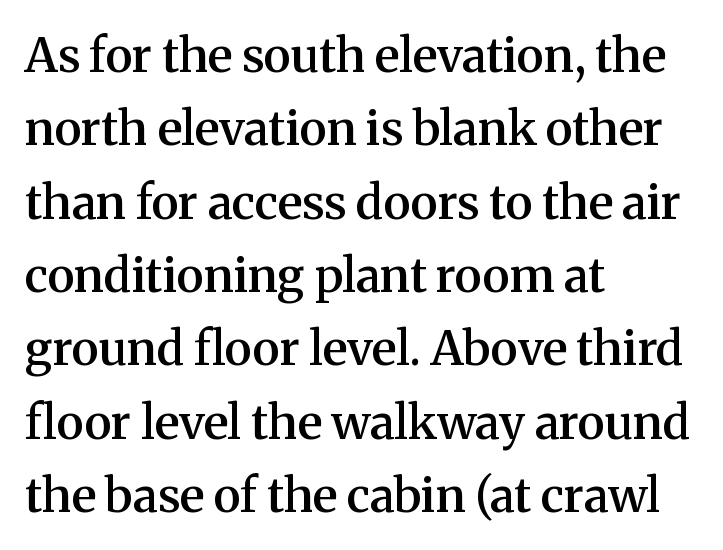
The image shows 47 px semibold serif type, upright; set left-aligned, normal line spacing (1.56x), normal letter spacing, not underlined; medium stroke contrast and a medium x-height.
